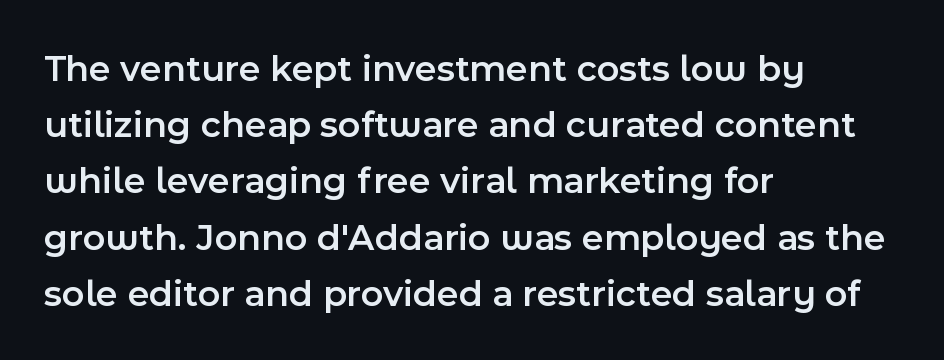
Q: Is the text bold? A: Semi-bold.
Q: Is the text italic (slanted)? A: No, it is upright.
Q: Is the typeface a serif or a sans-serif typeface? A: Sans-serif.
Q: Is the text underlined? A: No.
Q: How is the paragraph aligned? A: Left-aligned.
Q: Is the spacing between letters normal or unusually wide? A: Normal.
Q: Is the spacing between lines tight, normal or loose? A: Normal.
Q: Width (condensed, normal, or wide)? A: Normal.
Q: x-height? A: Medium.
Q: Monospaced? A: No.
